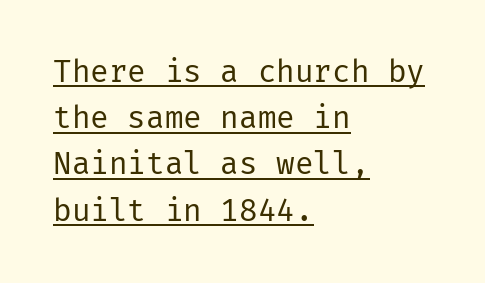
Q: Is the text bold? A: No.
Q: Is the text italic (slanted)? A: No, it is upright.
Q: Is the typeface a serif or a sans-serif typeface? A: Sans-serif.
Q: Is the text underlined? A: Yes.
Q: How is the paragraph aligned? A: Left-aligned.
Q: Is the spacing between letters normal or unusually wide? A: Normal.
Q: Is the spacing between lines tight, normal or loose? A: Normal.
Q: Width (condensed, normal, or wide)? A: Normal.
Q: Stroke contrast? A: Low.
Q: x-height? A: Medium.
